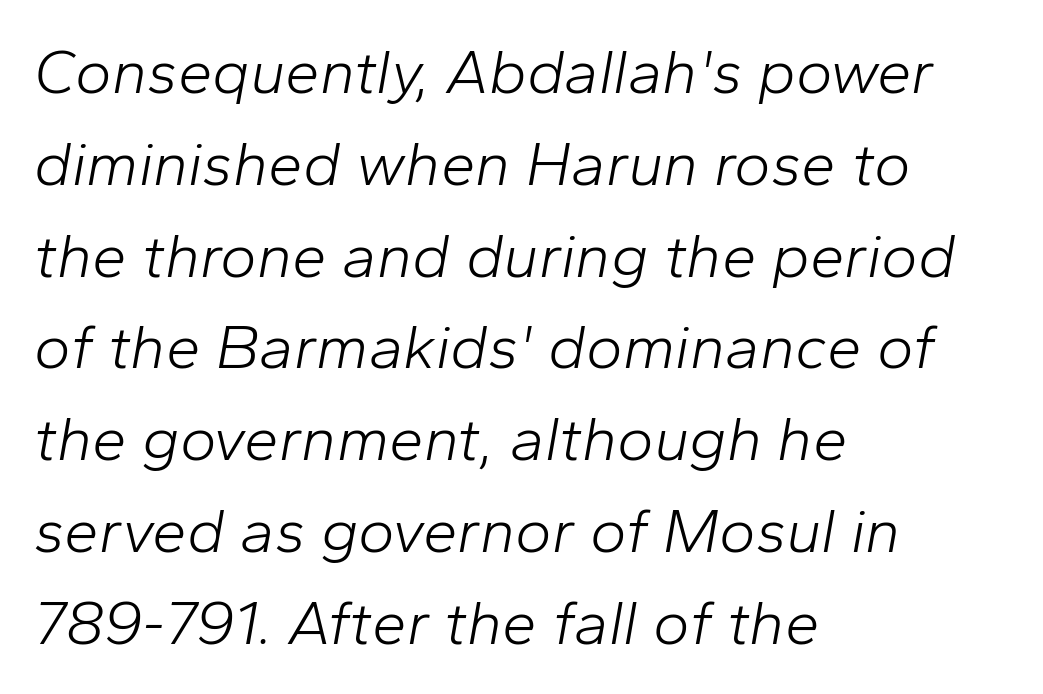
Q: Is the text bold? A: No.
Q: Is the text italic (slanted)? A: Yes, it leans right by about 10 degrees.
Q: Is the text underlined? A: No.
Q: How is the paragraph aligned? A: Left-aligned.
Q: Is the spacing between letters normal or unusually wide? A: Normal.
Q: Is the spacing between lines tight, normal or loose? A: Normal.
Q: Width (condensed, normal, or wide)? A: Normal.
Q: Stroke contrast? A: Low.
Q: x-height? A: Medium.
Q: Monospaced? A: No.
